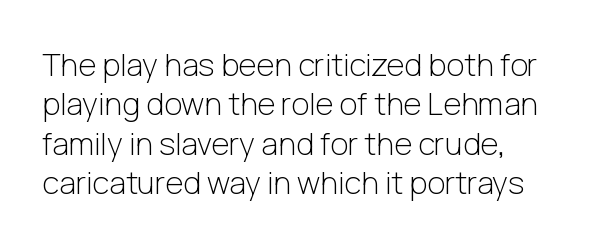
{"serif": "no", "italic": "no", "bold": "no", "weight": "light", "width": "normal", "stroke_contrast": "low", "x_height": "medium", "monospaced": "no", "underline": "no", "align": "left", "line_spacing": "normal", "line_spacing_ratio": 1.27, "letter_spacing": "normal", "letter_spacing_em": 0.0, "glyph_px": 31}
